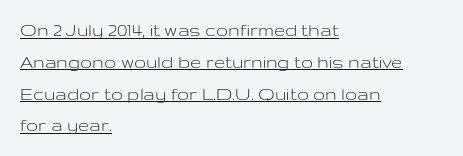
Q: Is the text bold? A: No.
Q: Is the text italic (slanted)? A: No, it is upright.
Q: Is the text underlined? A: Yes.
Q: How is the paragraph aligned? A: Left-aligned.
Q: Is the spacing between letters normal or unusually wide? A: Normal.
Q: Is the spacing between lines tight, normal or loose? A: Normal.
